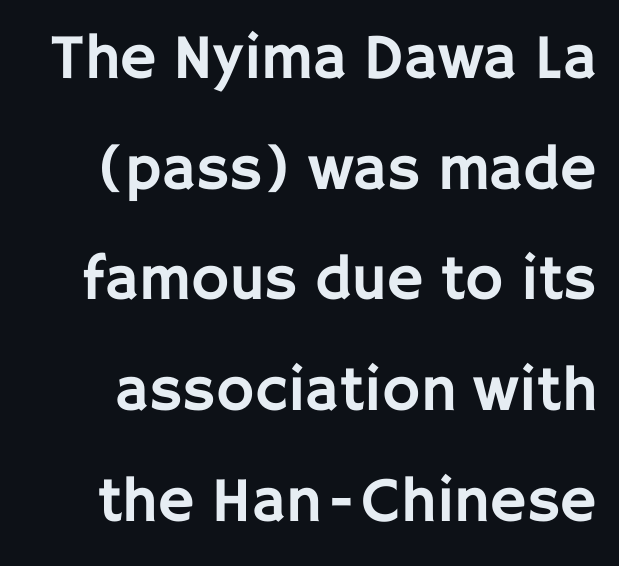
The image shows 64 px sans-serif type, upright; set line spacing 1.73x, normal letter spacing, not underlined; low stroke contrast and a large x-height.
